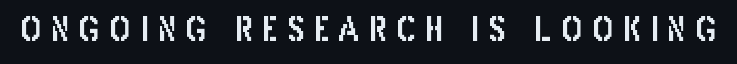
The letters advance in unequal steps, a hallmark of proportional type. Letter spacing: wide. Has an underline been added? It has not. The designer went with a sans here, leaving each stem footless. Italic: no, the glyphs are upright roman.
